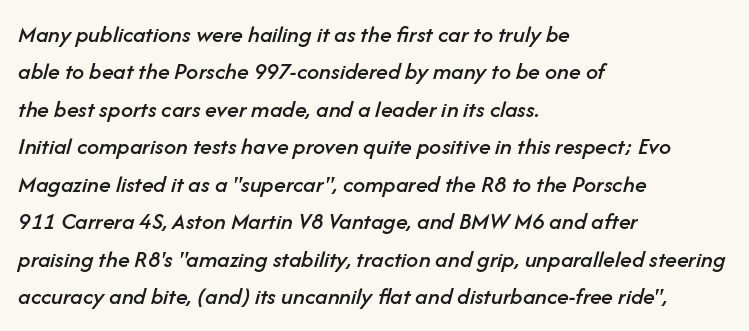
The image shows 24 px text type, italic (leaning right); set left-aligned, normal line spacing (1.56x), normal letter spacing, not underlined.
